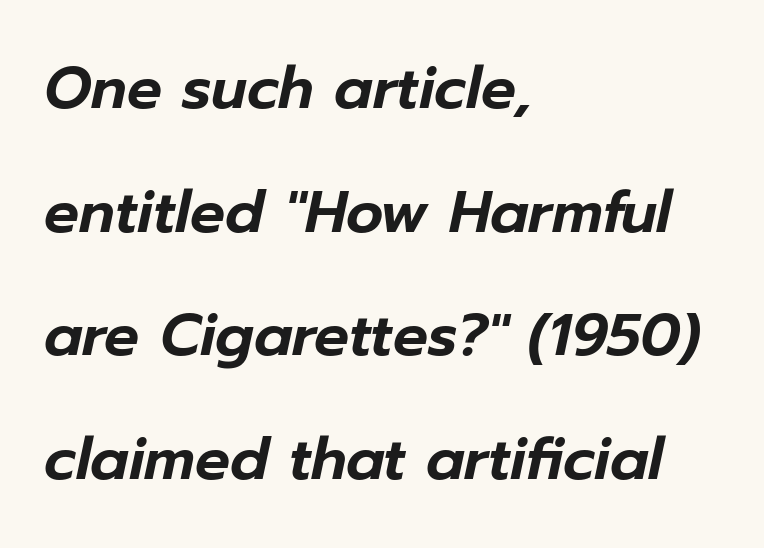
Honestly, the letter spacing is just normal — you wouldn't notice it. The foot of each line stays bare and open. The leading is generous, giving the passage an open texture. An italicized treatment has been applied to the whole sample. Here the designer chose a conventional face with non-uniform glyph widths. Reading down the block, your eye returns to a fixed left position each line.
